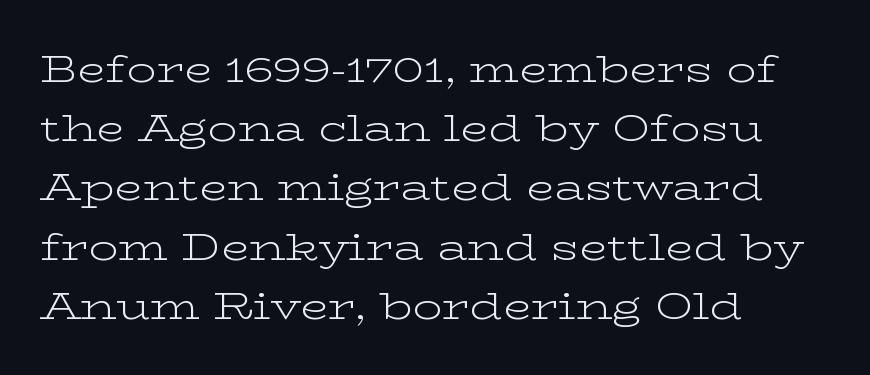
The image shows 37 px light, wide serif type, upright; set left-aligned, normal line spacing (1.6x), normal letter spacing, not underlined; low stroke contrast and a medium x-height.
